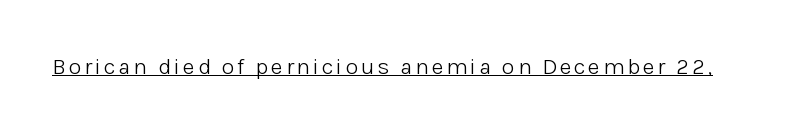
{"italic": "no", "bold": "no", "underline": "yes", "glyph_px": 23}
